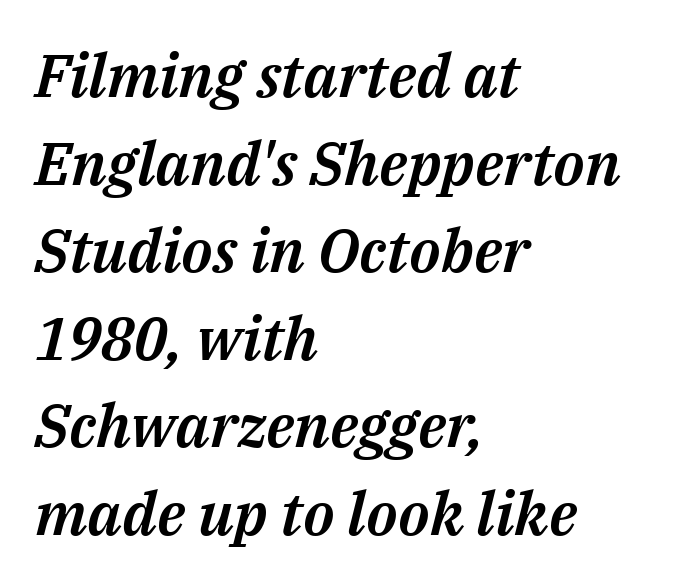
{"italic": "yes", "lean": "right", "slant_degrees": 14, "width": "normal", "stroke_contrast": "medium", "x_height": "medium", "monospaced": "no", "underline": "no", "align": "left", "line_spacing": "normal", "line_spacing_ratio": 1.46, "letter_spacing": "normal", "letter_spacing_em": 0.0, "glyph_px": 60}
